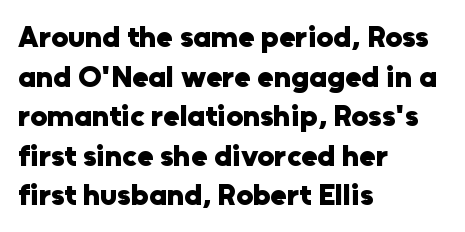
Q: Is the text bold? A: Yes.
Q: Is the text italic (slanted)? A: No, it is upright.
Q: Is the typeface a serif or a sans-serif typeface? A: Sans-serif.
Q: Is the text underlined? A: No.
Q: How is the paragraph aligned? A: Left-aligned.
Q: Is the spacing between letters normal or unusually wide? A: Normal.
Q: Is the spacing between lines tight, normal or loose? A: Normal.
Q: Width (condensed, normal, or wide)? A: Normal.
Q: Stroke contrast? A: Low.
Q: x-height? A: Medium.
Q: Monospaced? A: No.
